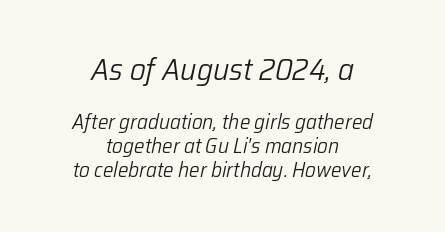
The image shows 31 px light type, italic (leaning right); set centered, line spacing 1.16x, normal letter spacing, not underlined; the first (top) block is 1.48x larger; low stroke contrast and a medium x-height.
